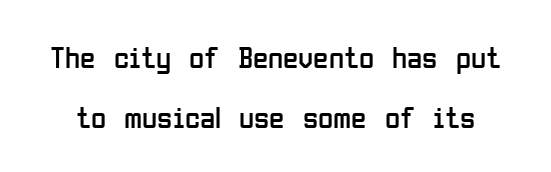
Q: Is the text bold? A: No.
Q: Is the text italic (slanted)? A: No, it is upright.
Q: Is the typeface a serif or a sans-serif typeface? A: Sans-serif.
Q: Is the text underlined? A: No.
Q: Is the spacing between letters normal or unusually wide? A: Normal.
Q: Is the spacing between lines tight, normal or loose? A: Loose.
Q: Width (condensed, normal, or wide)? A: Condensed.
Q: Stroke contrast? A: Low.
Q: x-height? A: Medium.
Q: Monospaced? A: No.
